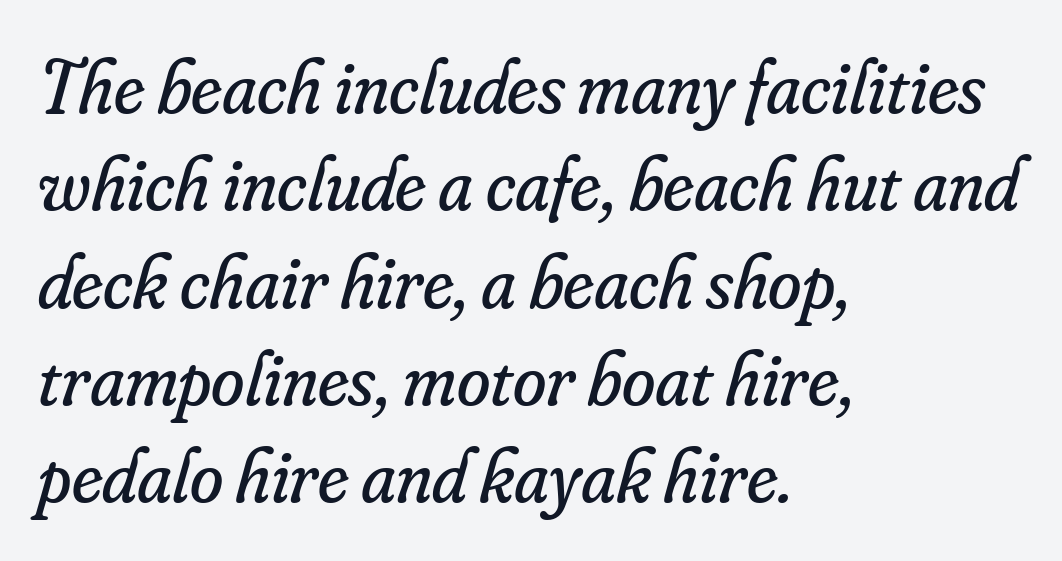
This sample keeps an unexceptional amount of space between lines. Underline: absent. Reading down the block, your eye returns to a fixed left position each line. On a weight scale, this lands at 450 or below. Unlike a clean sans, this face finishes its strokes with serifs. These lines keep a tight, regular rhythm from letter to letter.
